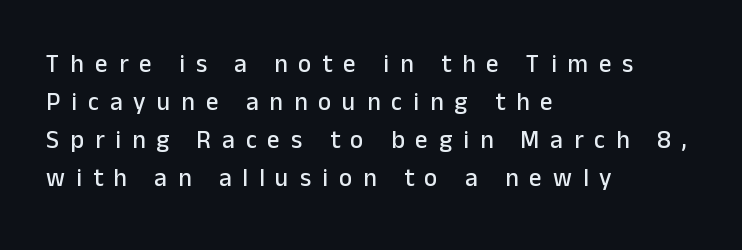
Q: Is the text italic (slanted)? A: No, it is upright.
Q: Is the text underlined? A: No.
Q: How is the paragraph aligned? A: Left-aligned.
Q: Is the spacing between letters normal or unusually wide? A: Unusually wide.
Q: Is the spacing between lines tight, normal or loose? A: Normal.
